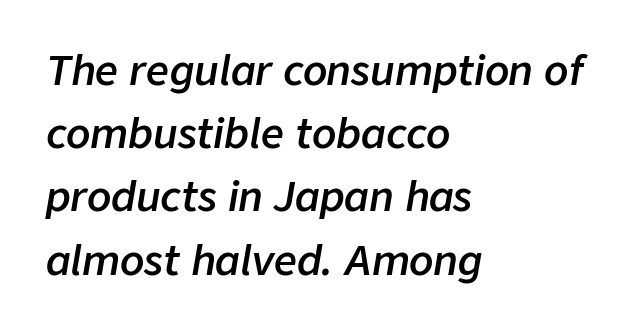
The image shows 40 px semibold type, italic (leaning right); set left-aligned, normal line spacing (1.58x), normal letter spacing, not underlined; low stroke contrast and a medium x-height.
